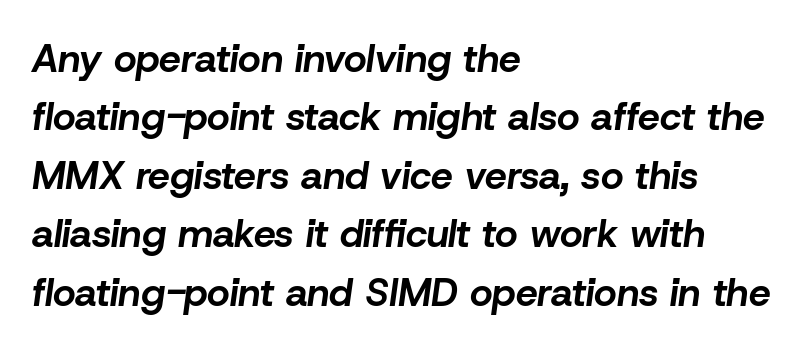
Alignment: flush left. The letters advance in unequal steps, a hallmark of proportional type. Its strokes are broad and dark, the hallmark of bold type. Tall strokes in this sample are angled rather than plumb.
